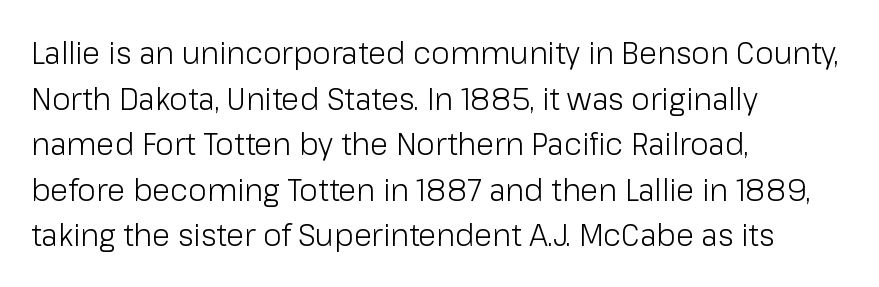
How are the letters spaced? Ordinarily, with no added tracking. Decoration check: the copy has no underline. In terms of leading, this rendering sits right in the middle. The weight would be labelled regular, book, light, or lighter still. The font family rendered here belongs to the sans-serif group. It's the straight-up-and-down kind of type.
